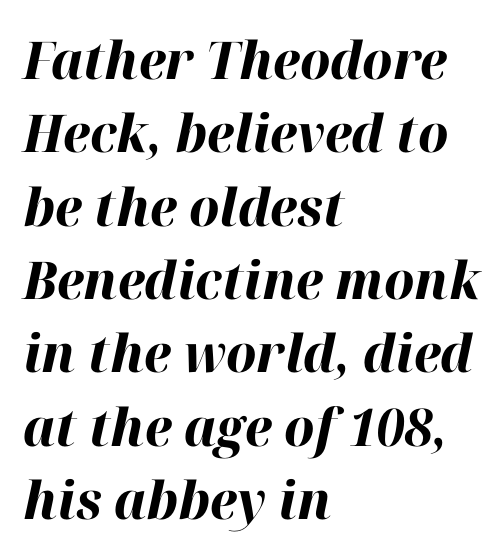
Visually the block forms a straight wall on the left and a jagged coastline on the right. It's the slanting kind of type. The block of text has a typical density, with ordinary space between rows. Thick stems and heavy bowls — unmistakably bold.
